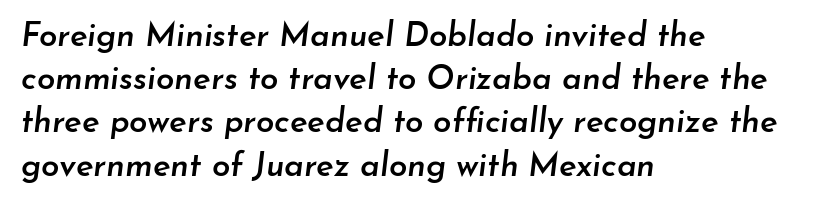
Q: Is the text bold? A: Semi-bold.
Q: Is the text italic (slanted)? A: Yes, it leans right by about 7 degrees.
Q: Is the text underlined? A: No.
Q: How is the paragraph aligned? A: Left-aligned.
Q: Is the spacing between letters normal or unusually wide? A: Normal.
Q: Is the spacing between lines tight, normal or loose? A: Normal.
Q: Width (condensed, normal, or wide)? A: Normal.
Q: Stroke contrast? A: Low.
Q: x-height? A: Small.
Q: Monospaced? A: No.
